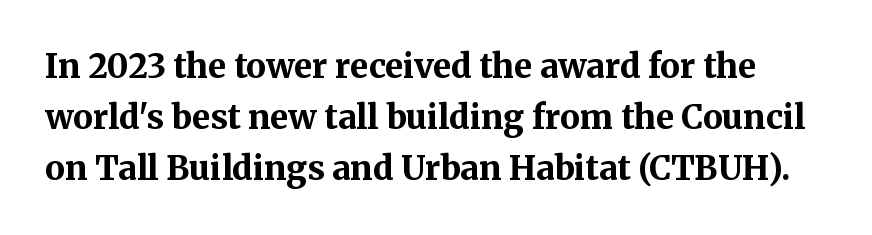
Q: Is the text bold? A: Yes.
Q: Is the text italic (slanted)? A: No, it is upright.
Q: Is the typeface a serif or a sans-serif typeface? A: Serif.
Q: Is the text underlined? A: No.
Q: Is the spacing between letters normal or unusually wide? A: Normal.
Q: Is the spacing between lines tight, normal or loose? A: Normal.
Q: Width (condensed, normal, or wide)? A: Normal.
Q: Stroke contrast? A: Medium.
Q: x-height? A: Medium.
Q: Monospaced? A: No.
